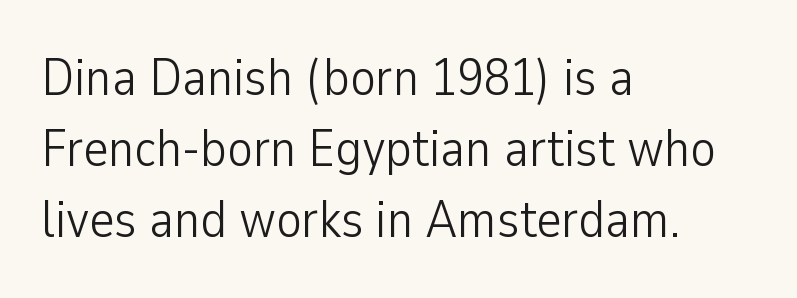
The image shows 53 px light, condensed sans-serif type, upright; set left-aligned, normal line spacing (1.34x), normal letter spacing, not underlined; low stroke contrast and a medium x-height.
